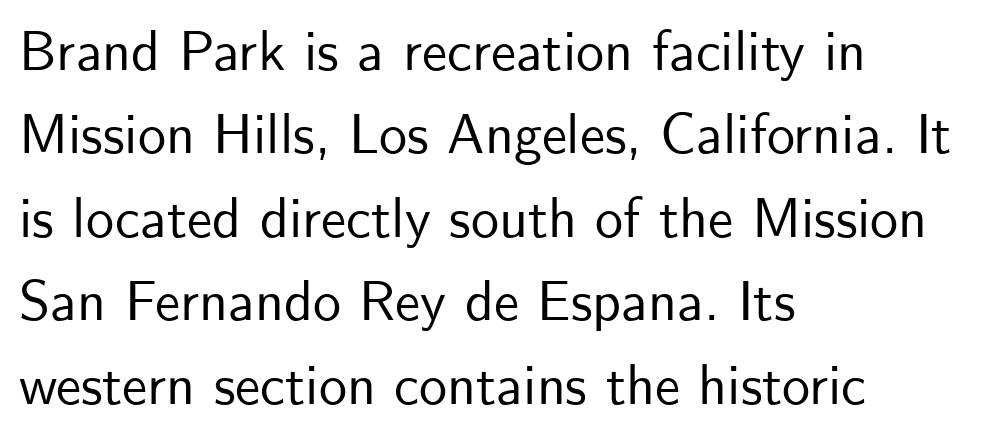
{"serif": "no", "italic": "no", "width": "normal", "stroke_contrast": "low", "x_height": "small", "monospaced": "no", "underline": "no", "align": "left", "line_spacing": "normal", "line_spacing_ratio": 1.49, "letter_spacing": "normal", "letter_spacing_em": 0.0, "glyph_px": 56}
